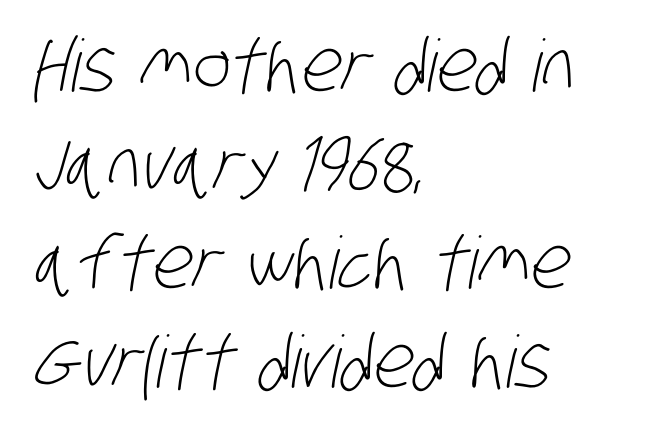
{"serif": "no", "bold": "no", "weight": "light", "width": "condensed", "stroke_contrast": "low", "x_height": "large", "monospaced": "no", "underline": "no", "align": "left", "line_spacing": "normal", "line_spacing_ratio": 1.37, "letter_spacing": "normal", "letter_spacing_em": 0.0, "glyph_px": 72}
